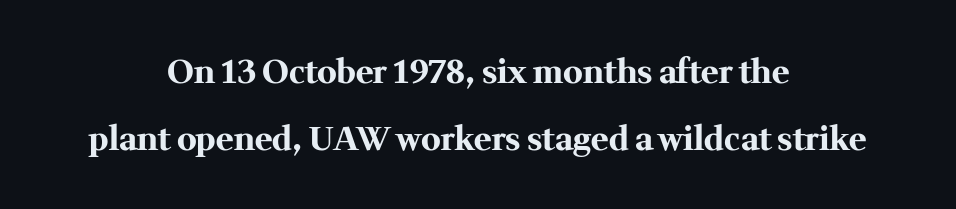
Weight check: bold — yes, fully. Is there much room between lines? Yes — plenty of vertical air separates them. Words appear dense and cohesive because spacing is normal. The space beneath each line is pristine and unruled.
